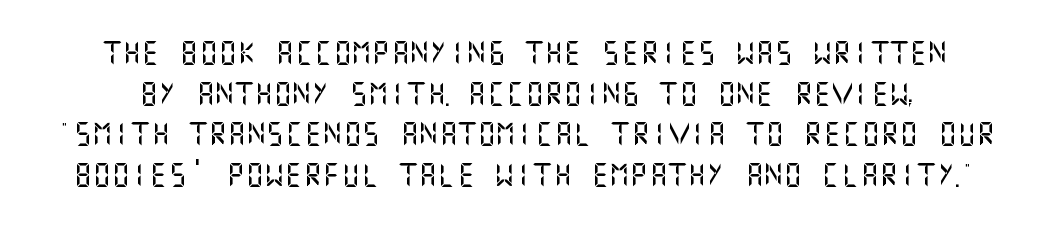
{"italic": "no", "underline": "no", "line_spacing": "normal", "line_spacing_ratio": 1.69, "letter_spacing": "normal", "letter_spacing_em": 0.0, "glyph_px": 24}
